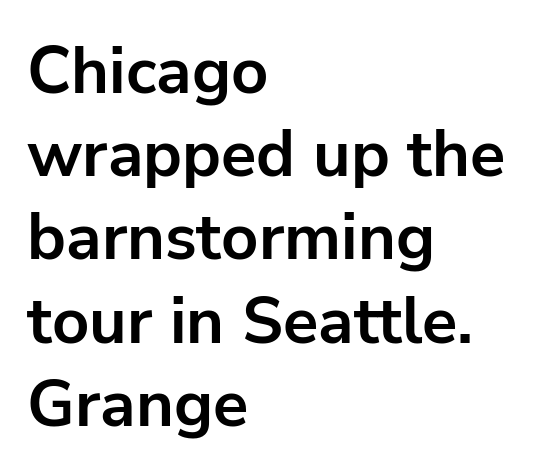
The image shows 65 px bold sans-serif type, upright; set left-aligned, normal line spacing (1.28x), normal letter spacing, not underlined; low stroke contrast and a medium x-height.
